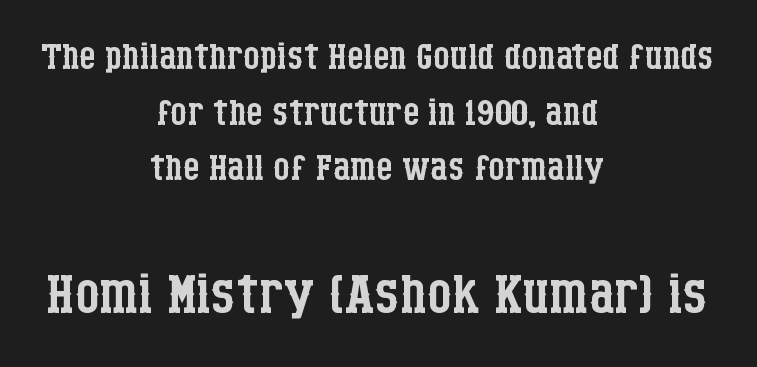
Q: Is the text bold? A: No.
Q: Is the text italic (slanted)? A: No, it is upright.
Q: Is the typeface a serif or a sans-serif typeface? A: Serif.
Q: Is the text underlined? A: No.
Q: How is the paragraph aligned? A: Centered.
Q: Is the spacing between letters normal or unusually wide? A: Normal.
Q: Is the spacing between lines tight, normal or loose? A: Tight.
Q: Which block of text is set in a larger size, the first (top) or the second (bottom)? A: The second (bottom) one.
Q: Width (condensed, normal, or wide)? A: Condensed.
Q: Stroke contrast? A: Low.
Q: x-height? A: Large.
Q: Monospaced? A: No.
